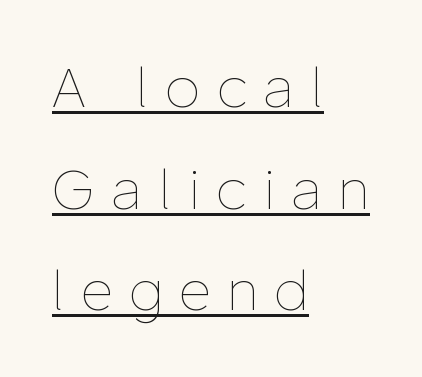
Stems and bowls with no extra thickness — not bold. Leftover space on each line is placed entirely after the last word. The glyphs are accompanied by a horizontal stroke just below them. Characters remain perfectly vertical along every line.
